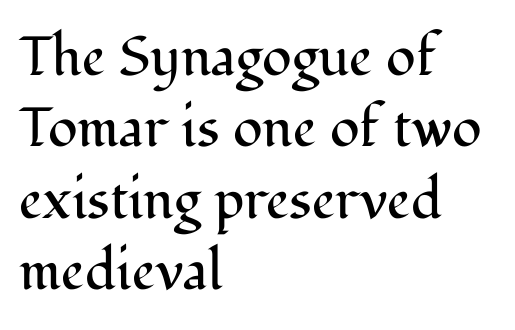
Descenders hang freely into open space. The passage shown is typed in a proportional face where columns would drift. The passage shown is not bold in any degree. Visually the block forms a straight wall on the left and a jagged coastline on the right.
